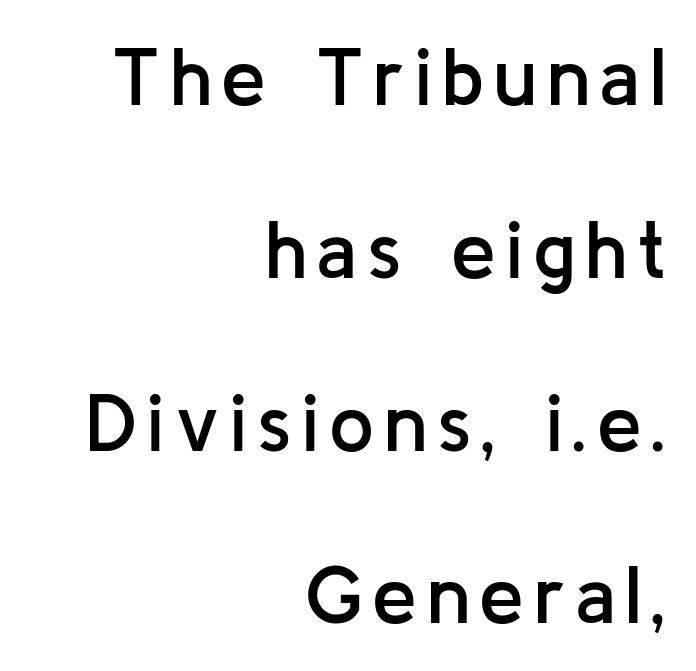
Q: Is the text bold? A: Semi-bold.
Q: Is the text italic (slanted)? A: No, it is upright.
Q: Is the typeface a serif or a sans-serif typeface? A: Sans-serif.
Q: Is the text underlined? A: No.
Q: How is the paragraph aligned? A: Right-aligned.
Q: Is the spacing between lines tight, normal or loose? A: Loose.
Q: Width (condensed, normal, or wide)? A: Normal.
Q: Stroke contrast? A: Low.
Q: x-height? A: Medium.
Q: Monospaced? A: No.
